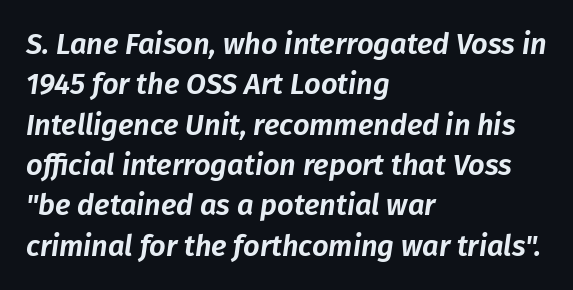
The image shows 29 px text type, italic (leaning right); set left-aligned, normal line spacing (1.39x), normal letter spacing, not underlined; low stroke contrast and a medium x-height.
